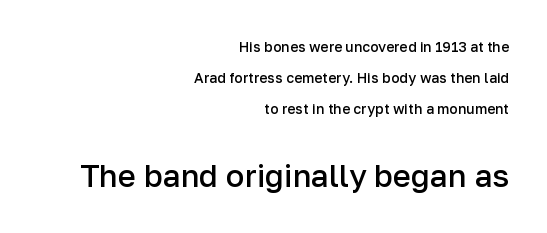
{"serif": "no", "italic": "no", "bold": "semi", "weight": "semibold", "width": "normal", "stroke_contrast": "low", "x_height": "medium", "monospaced": "no", "underline": "no", "align": "right", "line_spacing": "loose", "line_spacing_ratio": 2.23, "letter_spacing": "normal", "letter_spacing_em": 0.0, "larger_block": "second", "size_ratio": 2.21, "glyph_px": 31}
